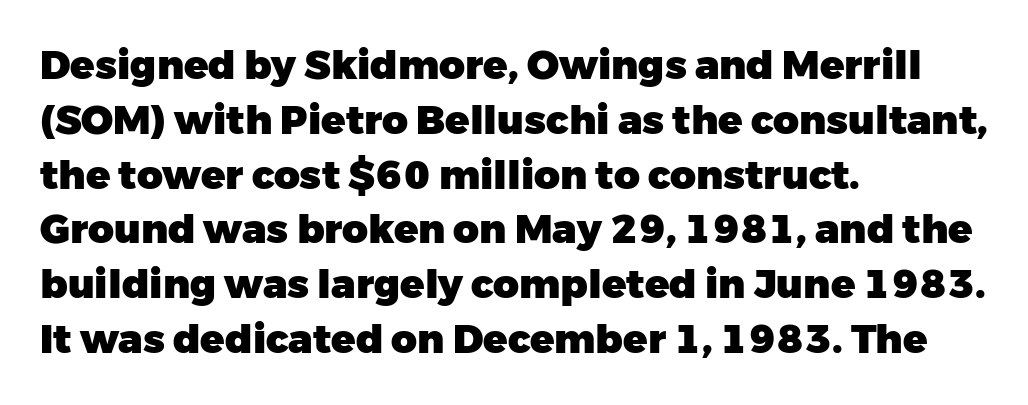
A typesetter would mark this as roman, not italic. Type style note: lacks serifs. The glyphs have the mass of a bold cut. Looks like regular typesetting: each glyph gets only the width it needs. Where is the straight margin? On the left.
